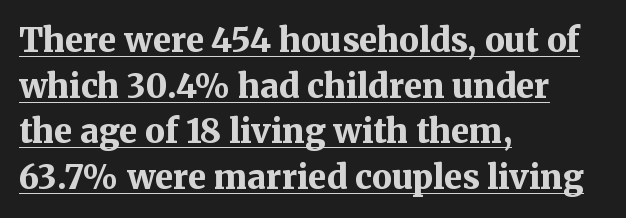
Q: Is the text bold? A: Yes.
Q: Is the text italic (slanted)? A: No, it is upright.
Q: Is the typeface a serif or a sans-serif typeface? A: Serif.
Q: Is the text underlined? A: Yes.
Q: How is the paragraph aligned? A: Left-aligned.
Q: Is the spacing between letters normal or unusually wide? A: Normal.
Q: Is the spacing between lines tight, normal or loose? A: Normal.
Q: Width (condensed, normal, or wide)? A: Normal.
Q: Stroke contrast? A: Medium.
Q: x-height? A: Medium.
Q: Monospaced? A: No.
